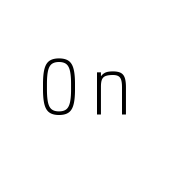
The image shows 68 px light, condensed sans-serif type, upright, monospaced; set not underlined; low stroke contrast and a medium x-height.
